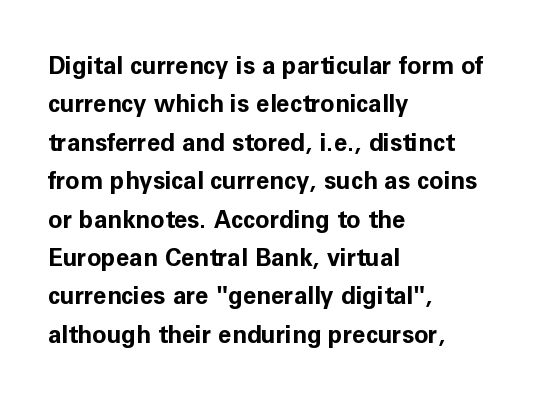
The image shows 24 px bold type, upright; set left-aligned, normal line spacing (1.6x), normal letter spacing, not underlined.
